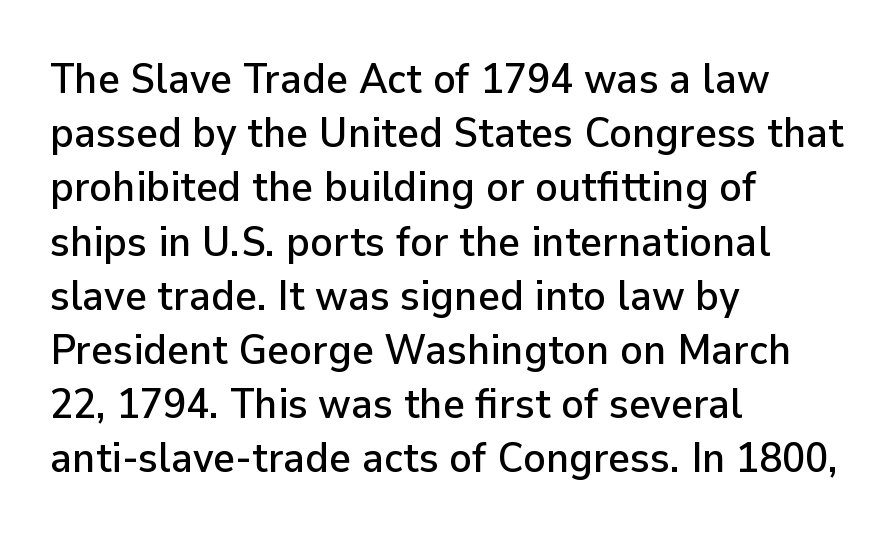
Does the copy run flush right? No — it runs flush left. Tracking value appears to be zero — textbook default spacing. The lines sit at an ordinary, default distance from one another. Nobody drew a line under any word here. Do the characters align in a grid? No, the font is proportional. No italicization has been applied; the sample stays upright.
